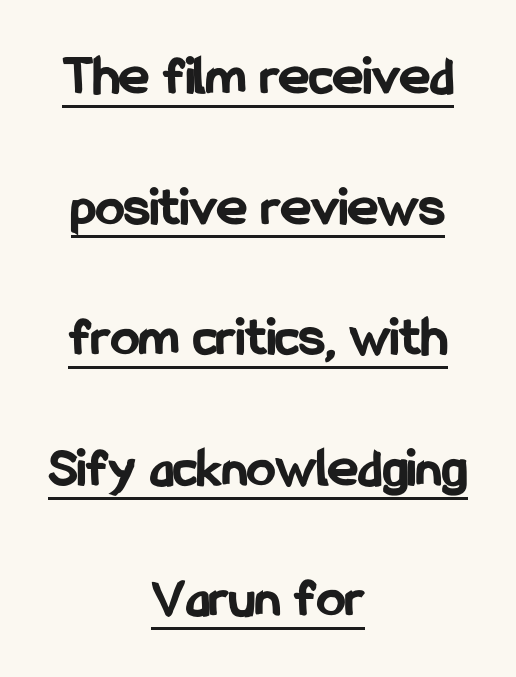
Q: Is the text bold? A: Yes.
Q: Is the text italic (slanted)? A: No, it is upright.
Q: Is the typeface a serif or a sans-serif typeface? A: Sans-serif.
Q: Is the text underlined? A: Yes.
Q: How is the paragraph aligned? A: Centered.
Q: Is the spacing between letters normal or unusually wide? A: Normal.
Q: Is the spacing between lines tight, normal or loose? A: Loose.
Q: Width (condensed, normal, or wide)? A: Condensed.
Q: Stroke contrast? A: Low.
Q: x-height? A: Medium.
Q: Monospaced? A: No.
